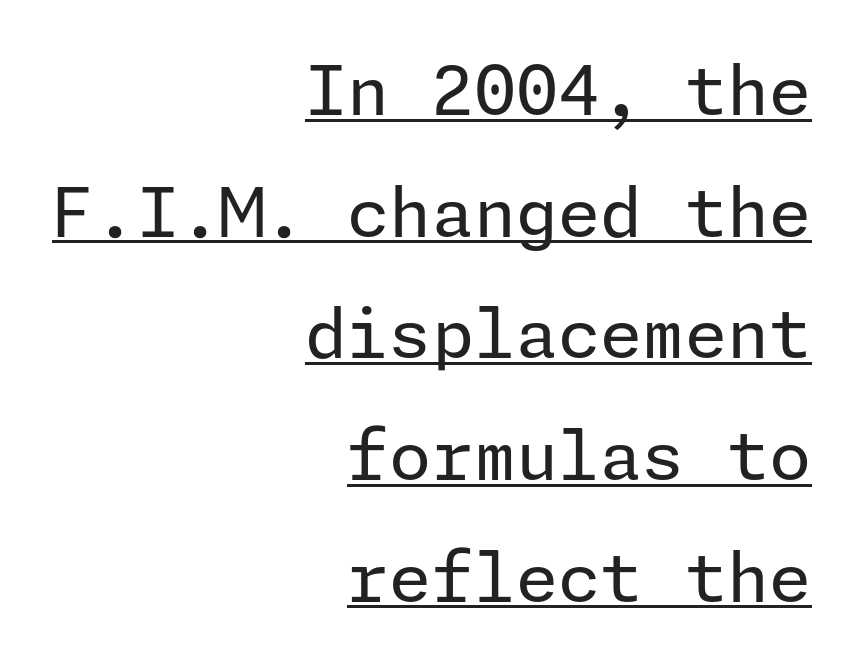
Q: Is the text bold? A: No.
Q: Is the text italic (slanted)? A: No, it is upright.
Q: Is the typeface a serif or a sans-serif typeface? A: Sans-serif.
Q: Is the text underlined? A: Yes.
Q: How is the paragraph aligned? A: Right-aligned.
Q: Is the spacing between letters normal or unusually wide? A: Normal.
Q: Width (condensed, normal, or wide)? A: Normal.
Q: Stroke contrast? A: Low.
Q: x-height? A: Medium.
